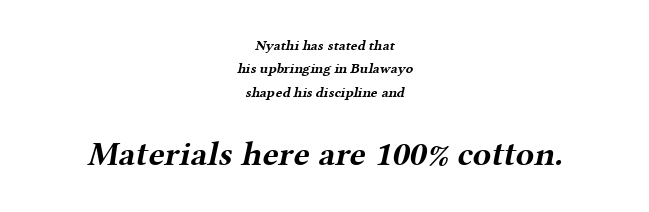
{"serif": "yes", "bold": "yes", "weight": "bold", "width": "wide", "stroke_contrast": "medium", "x_height": "medium", "monospaced": "no", "underline": "no", "align": "center", "line_spacing": "normal", "line_spacing_ratio": 1.67, "letter_spacing": "normal", "letter_spacing_em": 0.0, "larger_block": "second", "size_ratio": 2.43, "glyph_px": 34}
